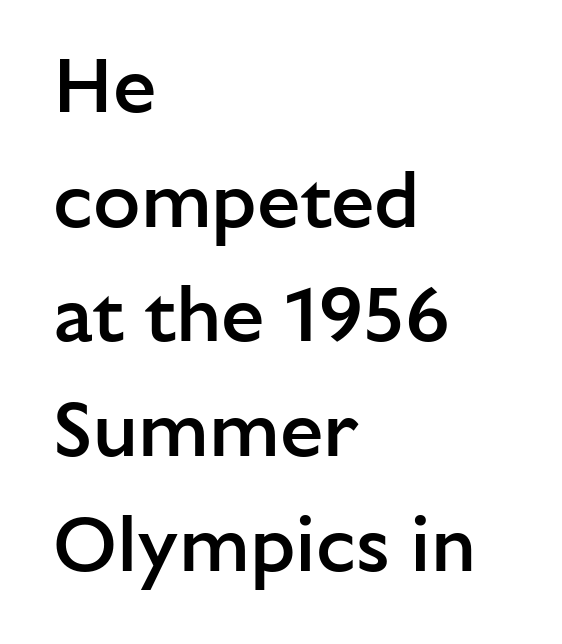
Q: Is the text bold? A: Semi-bold.
Q: Is the text italic (slanted)? A: No, it is upright.
Q: Is the typeface a serif or a sans-serif typeface? A: Sans-serif.
Q: Is the text underlined? A: No.
Q: How is the paragraph aligned? A: Left-aligned.
Q: Is the spacing between letters normal or unusually wide? A: Normal.
Q: Is the spacing between lines tight, normal or loose? A: Normal.
Q: Width (condensed, normal, or wide)? A: Normal.
Q: Stroke contrast? A: Low.
Q: x-height? A: Medium.
Q: Monospaced? A: No.
